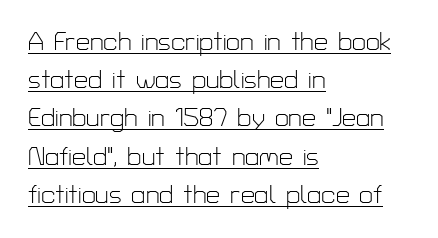
{"italic": "no", "bold": "no", "underline": "yes", "align": "left", "line_spacing": "normal", "line_spacing_ratio": 1.53, "letter_spacing": "normal", "letter_spacing_em": 0.0, "glyph_px": 25}
